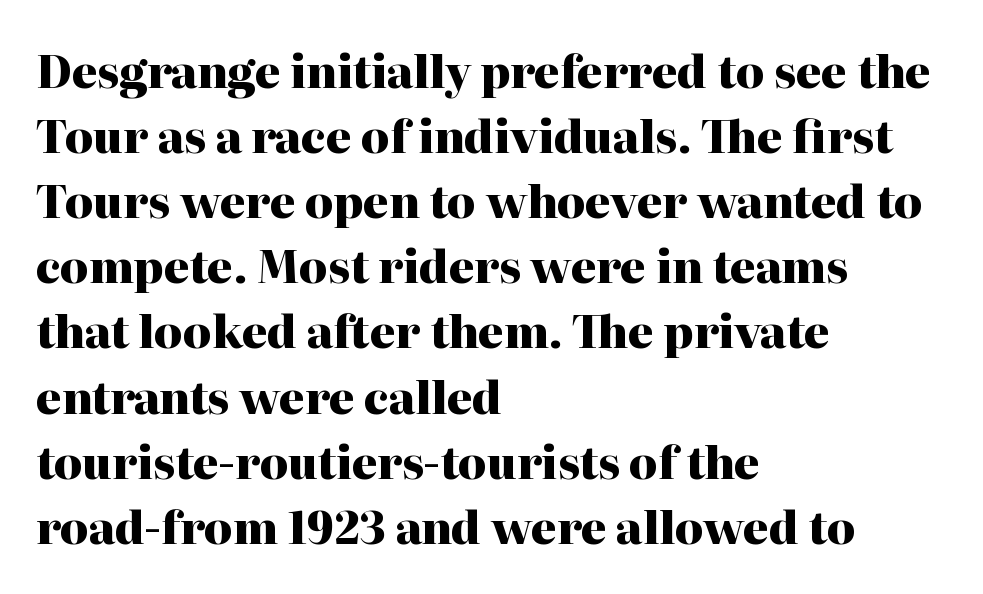
The gap between lines stays unmarked. Visually the block forms a straight wall on the left and a jagged coastline on the right. Varying glyph widths throughout — classic text-font behaviour. Nobody touched the tracking dial on this one. Strong, thick strokes mark this as bold type.
